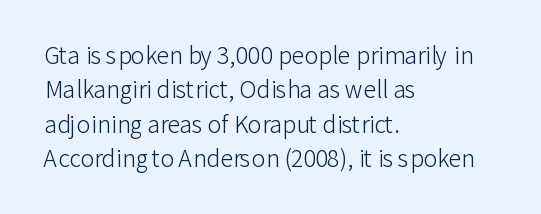
{"italic": "no", "bold": "no", "underline": "no", "align": "left", "line_spacing": "normal", "line_spacing_ratio": 1.5, "letter_spacing": "normal", "letter_spacing_em": 0.0, "glyph_px": 23}
